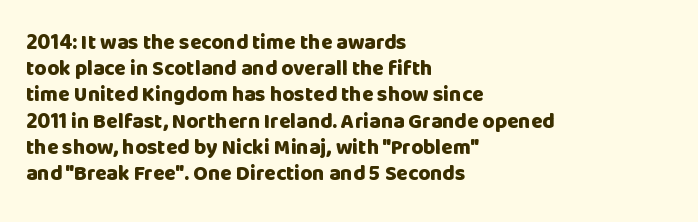
Does the weight exceed regular? Yes, all the way to bold. A typesetter would mark this as roman, not italic. The glyphs are unaccompanied by any horizontal stroke below them. Interline gaps are of average width in this sample. The horizontal fit of the characters is conventional and even.
